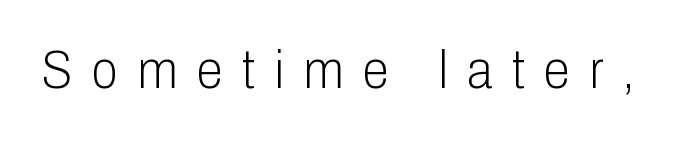
Q: Is the text bold? A: No.
Q: Is the text italic (slanted)? A: No, it is upright.
Q: Is the typeface a serif or a sans-serif typeface? A: Sans-serif.
Q: Is the text underlined? A: No.
Q: Is the spacing between letters normal or unusually wide? A: Unusually wide.
Q: Width (condensed, normal, or wide)? A: Condensed.
Q: Stroke contrast? A: Low.
Q: x-height? A: Medium.
Q: Monospaced? A: No.
